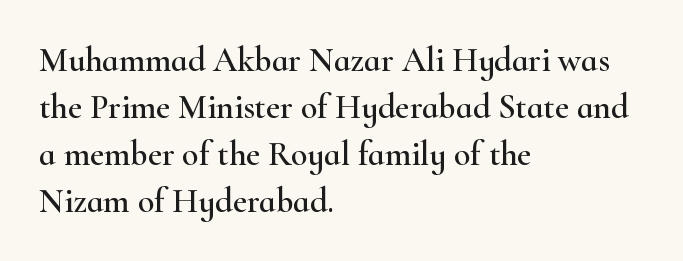
{"serif": "yes", "italic": "no", "width": "wide", "stroke_contrast": "high", "x_height": "small", "monospaced": "no", "underline": "no", "align": "left", "line_spacing": "normal", "line_spacing_ratio": 1.38, "letter_spacing": "normal", "letter_spacing_em": 0.0, "glyph_px": 34}
